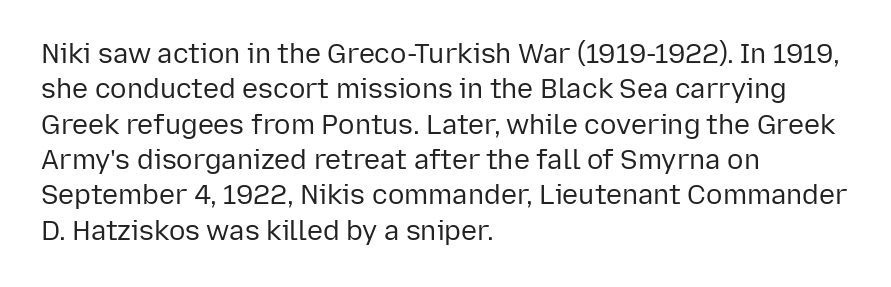
Line beginnings align vertically; line endings do not. The typography opts for an upright posture over an oblique one. Baseline-to-baseline distance is the conventional proportion of letter height. The characters are drawn with everyday or finer stroke widths. Here the glyphs are tracked normally, forming tight word shapes.
